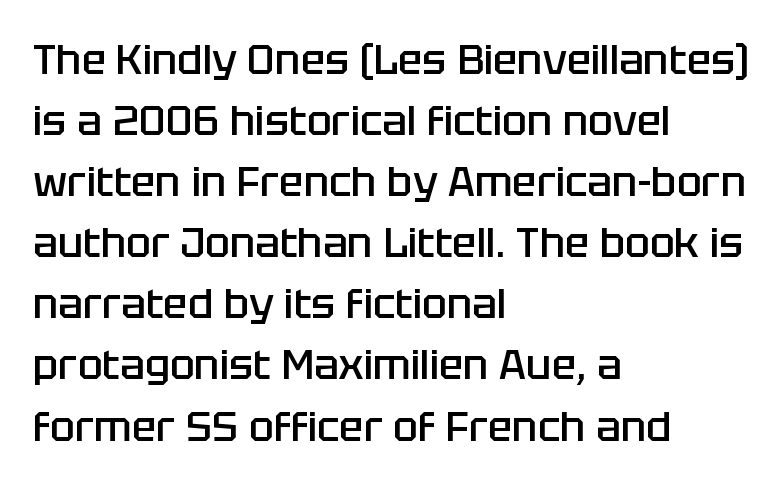
The image shows 41 px semibold sans-serif type, upright; set left-aligned, normal line spacing (1.49x), normal letter spacing, not underlined; low stroke contrast and a large x-height.
